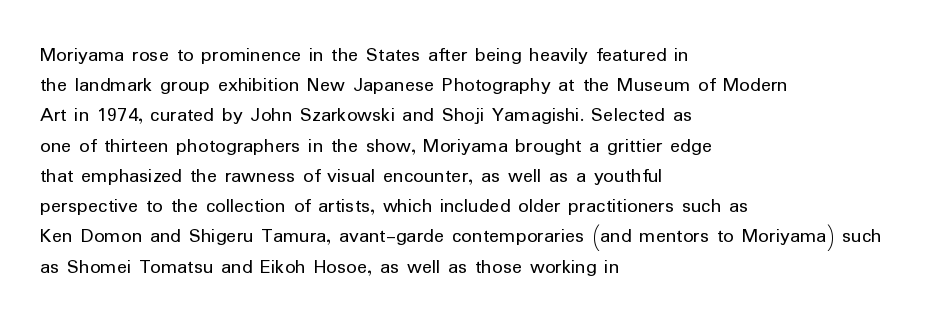
{"italic": "no", "bold": "no", "underline": "no", "align": "left", "line_spacing": "normal", "line_spacing_ratio": 1.44, "letter_spacing": "normal", "letter_spacing_em": 0.0, "glyph_px": 21}
